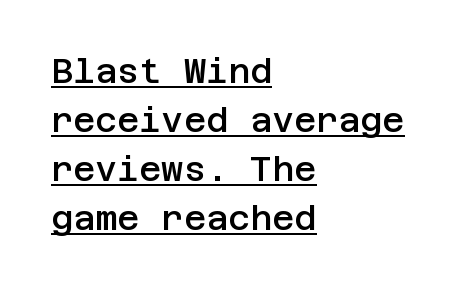
{"serif": "no", "italic": "no", "bold": "semi", "weight": "semibold", "width": "normal", "stroke_contrast": "low", "x_height": "large", "underline": "yes", "align": "left", "line_spacing": "normal", "line_spacing_ratio": 1.44, "letter_spacing": "normal", "letter_spacing_em": 0.0, "glyph_px": 34}
